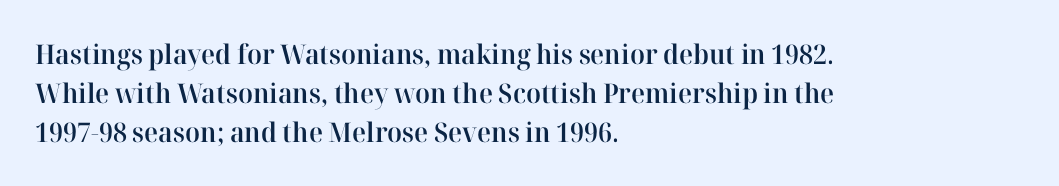
Horizontal alignment here is leftward, the default for most running prose. Semibold letterforms, between regular and bold. Each row of text sits above clean, open space. In terms of posture, this sample is upright. Rows of type keep a routine distance in the vertical direction.
